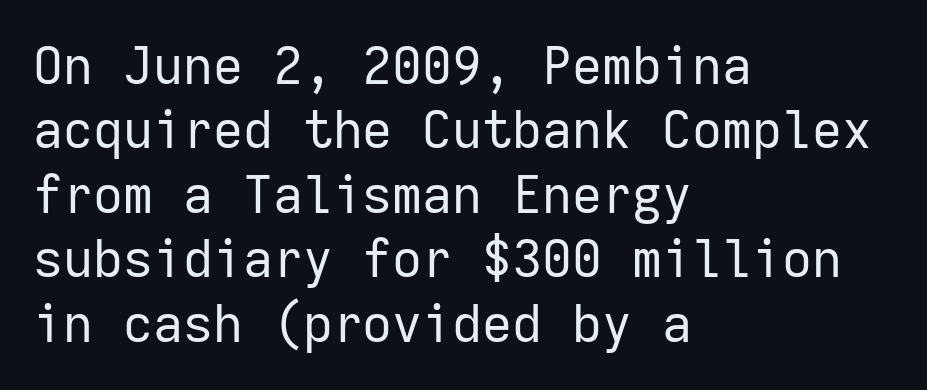
The passage shown has conventional tracking throughout. Upright lettering throughout. Monospaced: the letters line up in strict vertical columns. This reads as an unemphasized weight, regular at the heaviest. Check where the strokes stop: nothing finishes them off — pure sans.
